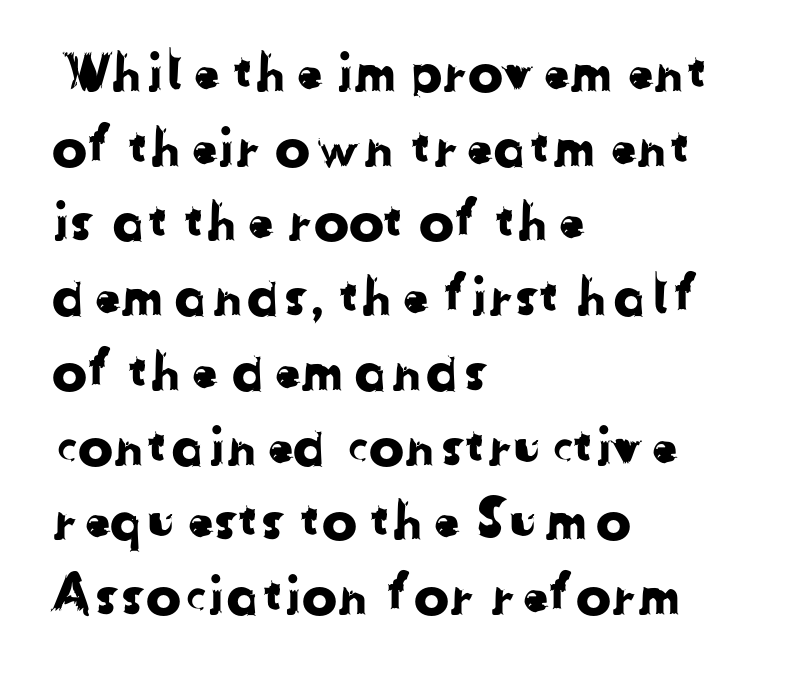
The image shows 53 px sans-serif type; set left-aligned, normal line spacing (1.41x), normal letter spacing, not underlined; low stroke contrast and a medium x-height.
